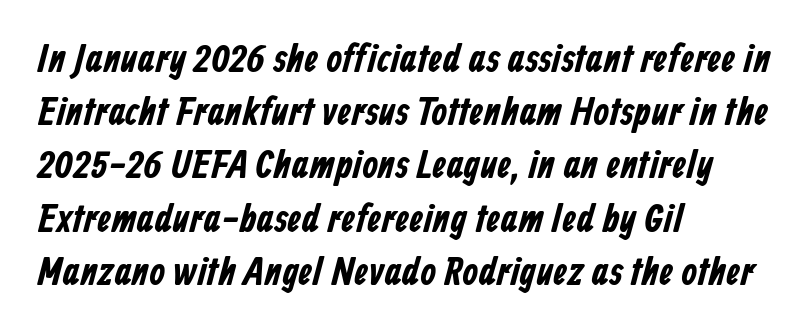
Q: Is the typeface a serif or a sans-serif typeface? A: Sans-serif.
Q: Is the text underlined? A: No.
Q: How is the paragraph aligned? A: Left-aligned.
Q: Is the spacing between letters normal or unusually wide? A: Normal.
Q: Is the spacing between lines tight, normal or loose? A: Normal.
Q: Width (condensed, normal, or wide)? A: Condensed.
Q: Stroke contrast? A: Low.
Q: x-height? A: Medium.
Q: Monospaced? A: No.
